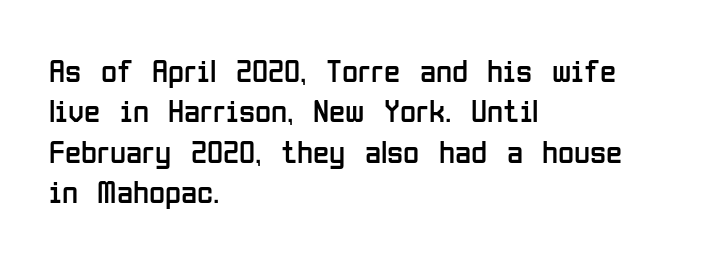
{"serif": "no", "italic": "no", "bold": "no", "weight": "regular", "width": "condensed", "stroke_contrast": "low", "x_height": "medium", "monospaced": "no", "underline": "no", "align": "left", "line_spacing_ratio": 1.22, "letter_spacing": "normal", "letter_spacing_em": 0.0, "glyph_px": 33}
